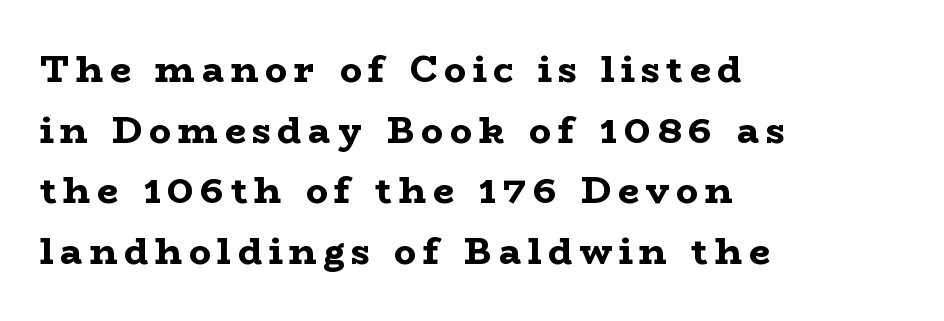
The image shows 37 px bold, wide serif type, upright; set left-aligned, normal line spacing (1.64x), not underlined; low stroke contrast and a medium x-height.
